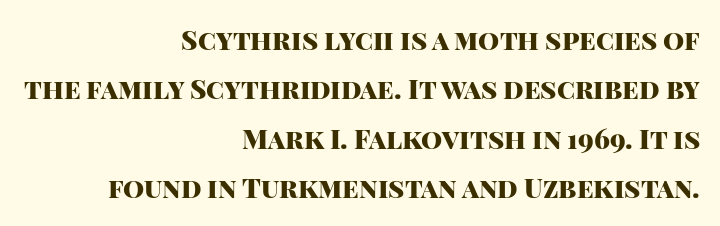
The image shows 27 px bold type, upright; set right-aligned, line spacing 1.83x, normal letter spacing, not underlined.
